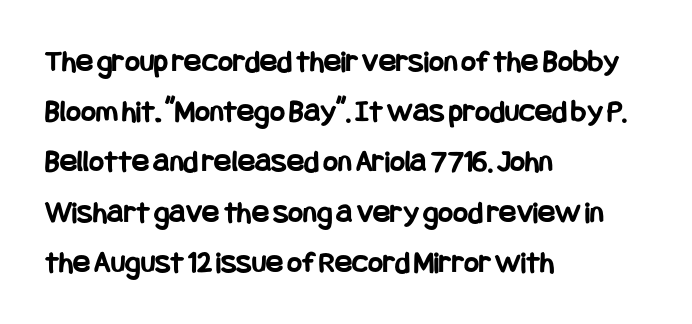
Q: Is the text bold? A: Yes.
Q: Is the text italic (slanted)? A: No, it is upright.
Q: Is the typeface a serif or a sans-serif typeface? A: Sans-serif.
Q: Is the text underlined? A: No.
Q: How is the paragraph aligned? A: Left-aligned.
Q: Is the spacing between letters normal or unusually wide? A: Normal.
Q: Is the spacing between lines tight, normal or loose? A: Normal.
Q: Width (condensed, normal, or wide)? A: Condensed.
Q: Stroke contrast? A: Low.
Q: x-height? A: Large.
